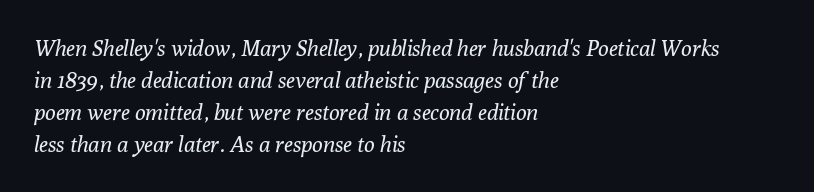
The image shows 22 px text type, italic (leaning right); set left-aligned, normal line spacing (1.46x), normal letter spacing, not underlined.
